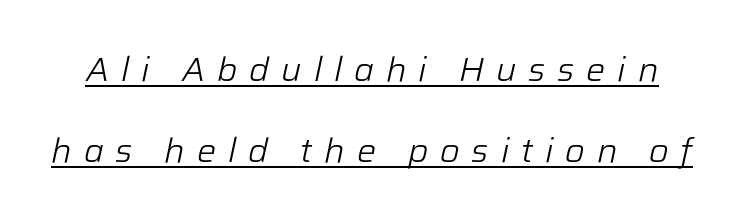
Q: Is the text bold? A: No.
Q: Is the text italic (slanted)? A: Yes, it leans right by about 12 degrees.
Q: Is the text underlined? A: Yes.
Q: Is the spacing between letters normal or unusually wide? A: Unusually wide.
Q: Is the spacing between lines tight, normal or loose? A: Loose.
Q: Width (condensed, normal, or wide)? A: Normal.
Q: Stroke contrast? A: Low.
Q: x-height? A: Medium.
Q: Monospaced? A: No.
